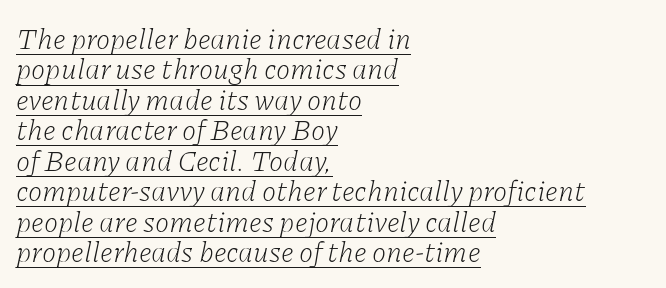
This is not heavy type; no bold has been used. Alignment: flush left. Small tapered or slab feet sit at the stroke ends, so this counts as serif. Think of a printed novel: that variable character pitch is what you see here. This sample trades vertical openness for compactness between lines.
